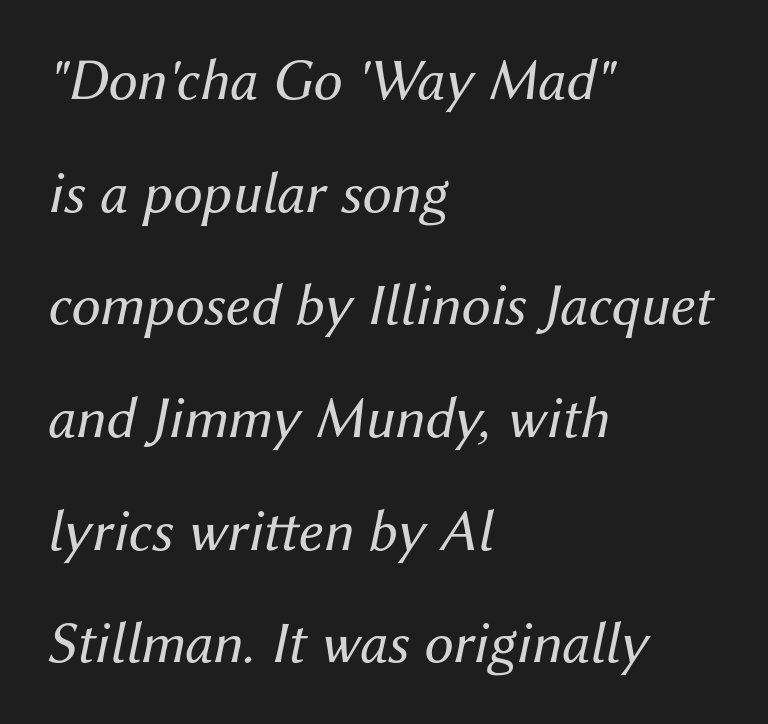
Q: Is the text bold? A: No.
Q: Is the text italic (slanted)? A: Yes, it leans right by about 12 degrees.
Q: Is the text underlined? A: No.
Q: How is the paragraph aligned? A: Left-aligned.
Q: Is the spacing between letters normal or unusually wide? A: Normal.
Q: Is the spacing between lines tight, normal or loose? A: Loose.
Q: Width (condensed, normal, or wide)? A: Normal.
Q: Stroke contrast? A: Medium.
Q: x-height? A: Medium.
Q: Monospaced? A: No.
